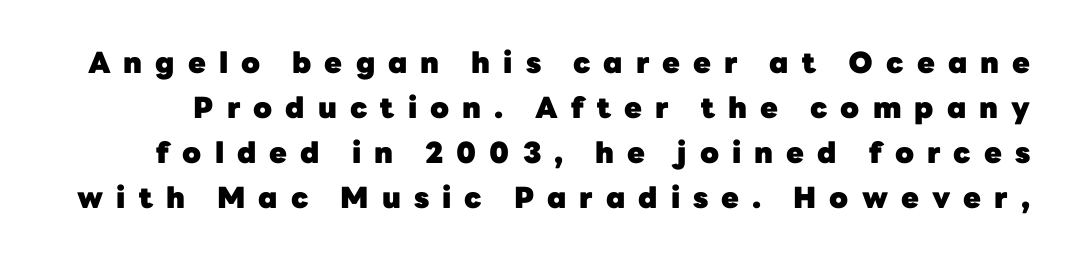
{"serif": "no", "italic": "no", "bold": "yes", "weight": "heavy", "width": "normal", "stroke_contrast": "low", "x_height": "medium", "monospaced": "no", "underline": "no", "line_spacing": "normal", "line_spacing_ratio": 1.55, "letter_spacing": "wide", "letter_spacing_em": 0.45, "glyph_px": 29}
